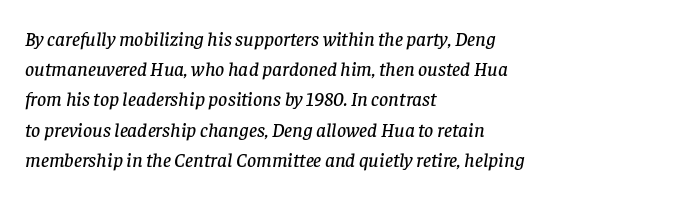
{"italic": "yes", "lean": "right", "slant_degrees": 8, "underline": "no", "align": "left", "line_spacing": "normal", "line_spacing_ratio": 1.51, "letter_spacing": "normal", "letter_spacing_em": 0.0, "glyph_px": 20}
